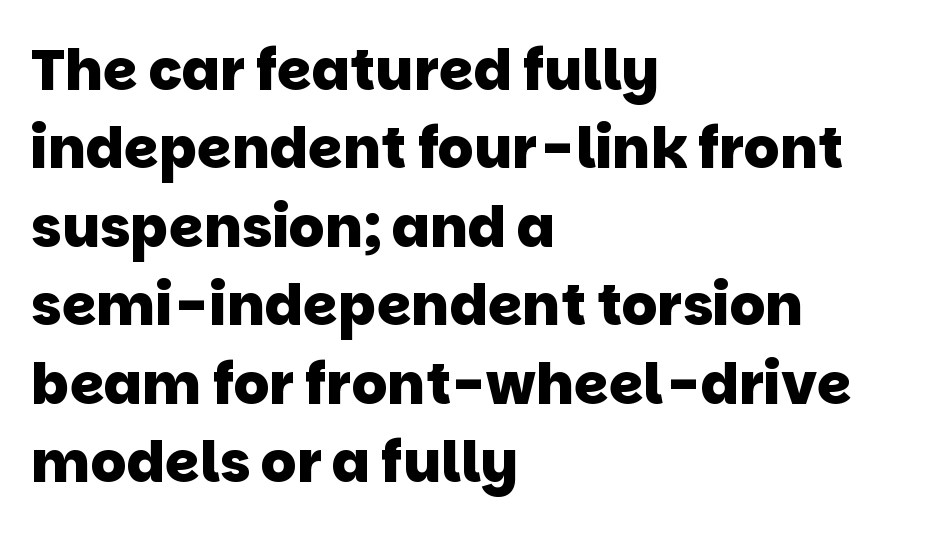
Summary of vertical rhythm: regular, with standard interline spacing. Teacher's note: observe the even left margin — that is flush-left alignment. The letters are bold, with thick, heavy strokes. Caption: standard tracking, unaltered. Observe the absence of serifs on each vertical stroke in this sample.
